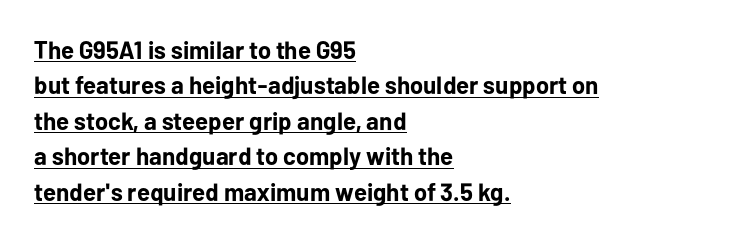
Q: Is the text bold? A: Yes.
Q: Is the text italic (slanted)? A: No, it is upright.
Q: Is the text underlined? A: Yes.
Q: How is the paragraph aligned? A: Left-aligned.
Q: Is the spacing between letters normal or unusually wide? A: Normal.
Q: Is the spacing between lines tight, normal or loose? A: Normal.
